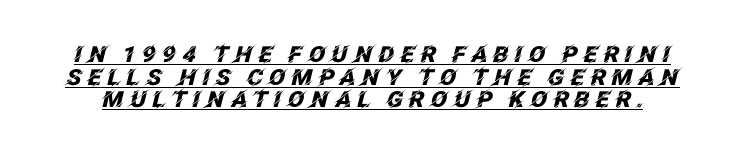
{"italic": "yes", "lean": "right", "slant_degrees": 12, "bold": "yes", "underline": "yes", "line_spacing": "tight", "line_spacing_ratio": 1.03, "letter_spacing": "wide", "letter_spacing_em": 0.24, "glyph_px": 22}
